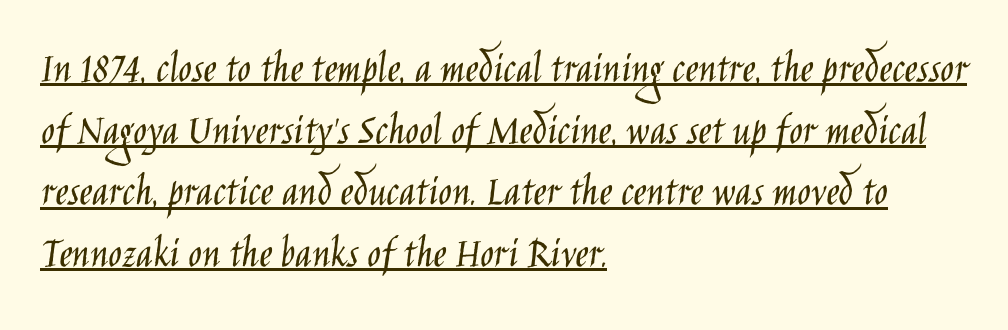
{"serif": "no", "bold": "no", "weight": "light", "width": "condensed", "stroke_contrast": "low", "x_height": "large", "monospaced": "no", "underline": "yes", "align": "left", "line_spacing": "normal", "line_spacing_ratio": 1.37, "letter_spacing": "normal", "letter_spacing_em": 0.0, "glyph_px": 45}
